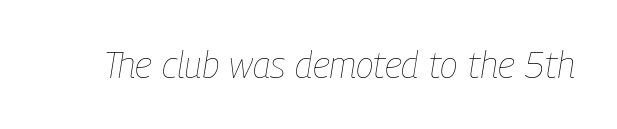
Q: Is the text bold? A: No.
Q: Is the text italic (slanted)? A: Yes, it leans right by about 9 degrees.
Q: Is the text underlined? A: No.
Q: Is the spacing between letters normal or unusually wide? A: Normal.
Q: Width (condensed, normal, or wide)? A: Condensed.
Q: Stroke contrast? A: Low.
Q: x-height? A: Medium.
Q: Monospaced? A: No.
